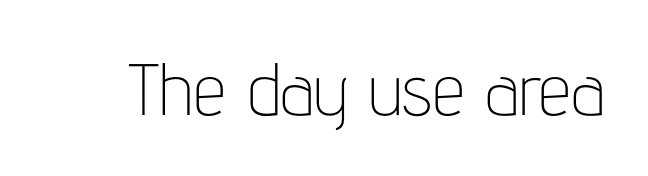
The image shows 73 px thin, condensed sans-serif type, upright; set normal letter spacing, not underlined; low stroke contrast and a medium x-height.
